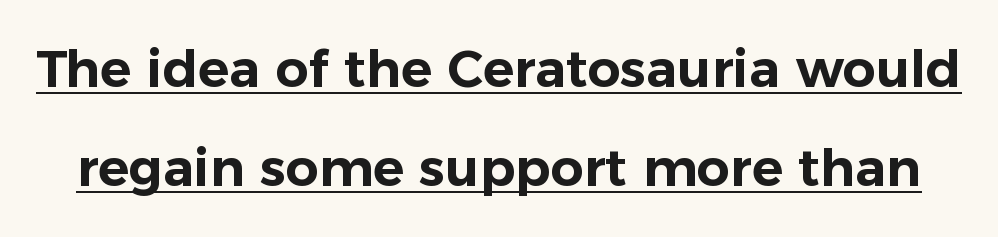
The image shows 52 px sans-serif type, upright; set loose line spacing (1.91x), normal letter spacing, underlined; low stroke contrast and a medium x-height.
